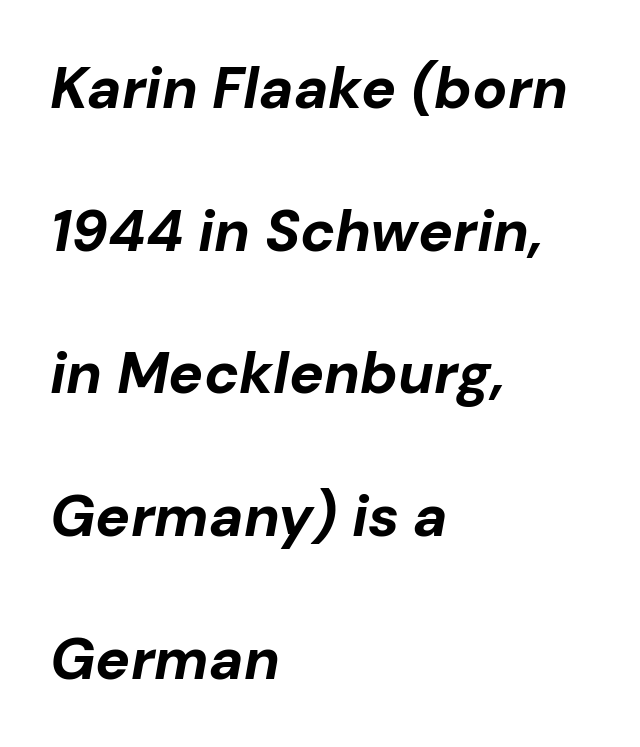
The image shows 58 px bold type, italic (leaning right); set left-aligned, loose line spacing (2.46x), normal letter spacing, not underlined; low stroke contrast and a medium x-height.
